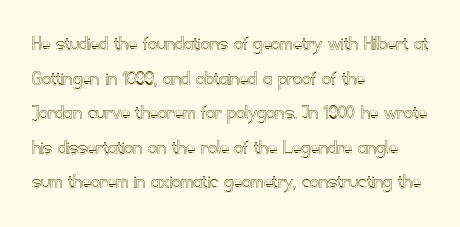
The setting favours the left margin, as ordinary paragraphs usually do. The letters stand straight up with perfectly vertical stems. Baseline-to-baseline distance is the conventional proportion of letter height. Beneath every word, the page is bare. Is the letter spacing exaggerated? No — it looks like the ordinary default.
